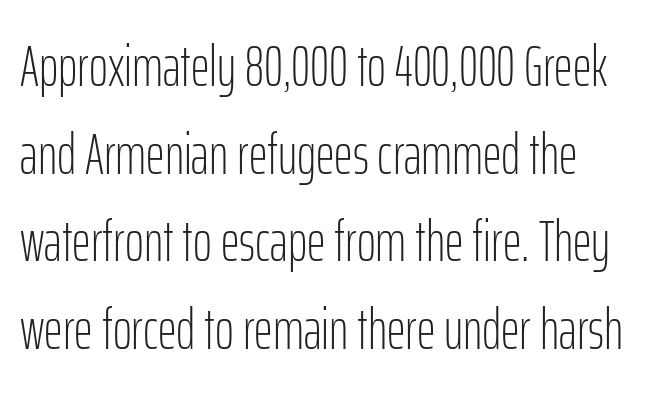
The image shows 58 px light, condensed sans-serif type, upright; set left-aligned, normal line spacing (1.51x), normal letter spacing, not underlined; low stroke contrast and a medium x-height.
